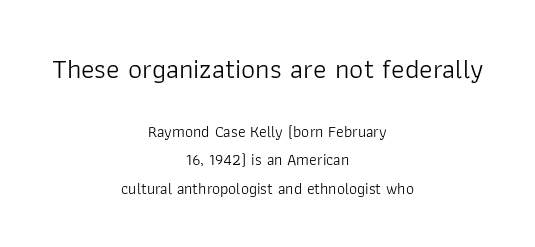
{"serif": "no", "italic": "no", "bold": "no", "weight": "light", "width": "normal", "stroke_contrast": "low", "x_height": "medium", "monospaced": "no", "underline": "no", "align": "center", "line_spacing_ratio": 1.79, "letter_spacing": "normal", "letter_spacing_em": 0.0, "larger_block": "first", "size_ratio": 1.75, "glyph_px": 28}
